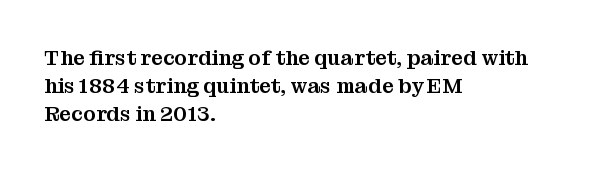
{"italic": "no", "underline": "no", "align": "left", "line_spacing": "normal", "line_spacing_ratio": 1.33, "letter_spacing": "normal", "letter_spacing_em": 0.0, "glyph_px": 21}
